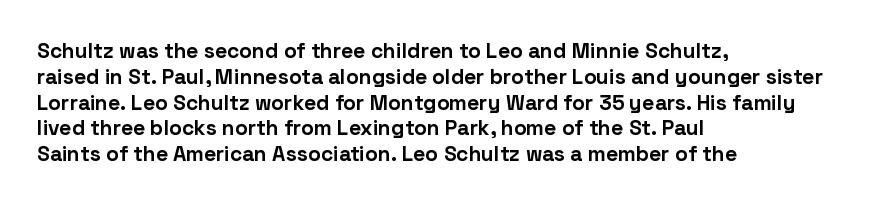
The image shows 21 px bold type, upright; set left-aligned, line spacing 1.23x, normal letter spacing, not underlined.
